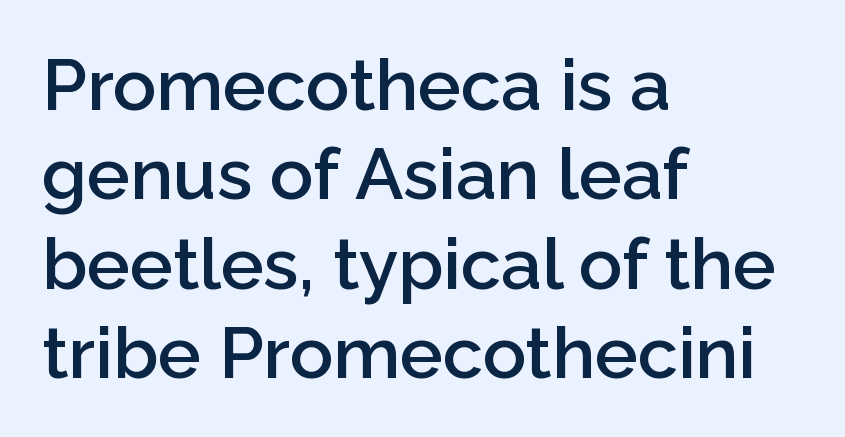
{"serif": "no", "italic": "no", "bold": "semi", "weight": "semibold", "width": "normal", "stroke_contrast": "low", "x_height": "medium", "monospaced": "no", "underline": "no", "align": "left", "line_spacing_ratio": 1.24, "letter_spacing": "normal", "letter_spacing_em": 0.0, "glyph_px": 72}
